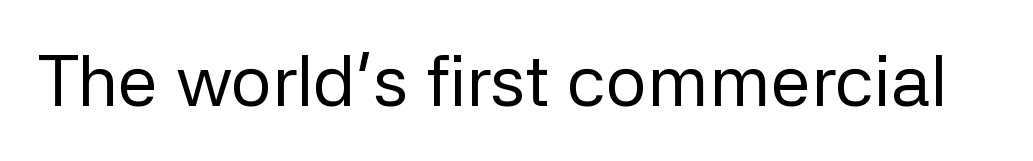
Compared with a typical body face, this is equally light or lighter still. This sample has the flowing, uneven cadence of proportional lettering. No italicization has been applied; the sample stays upright. Letterform terminals end flat and unadorned throughout the passage. The foot of each line stays bare and open.
